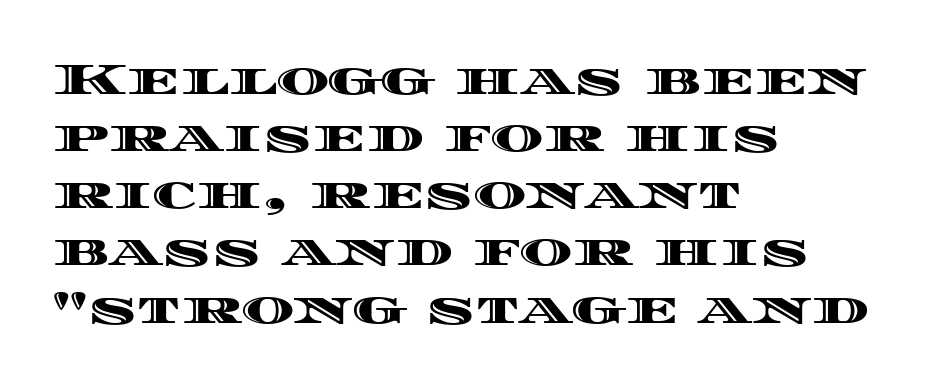
Here the glyphs are tracked normally, forming tight word shapes. You could not count columns in this text — the font is proportionally spaced. This sample is left-justified, so line endings fall wherever the words run out. You can tell it's not italic because the verticals are truly vertical. Plain, unruled lines of type. Compared with typical paragraphs, the rows here are spaced about the same.
